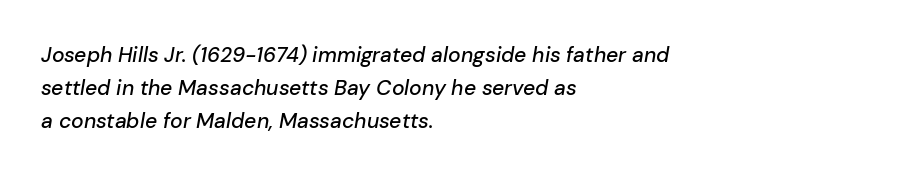
The image shows 21 px text type, italic (leaning right); set left-aligned, normal line spacing (1.58x), normal letter spacing, not underlined.
